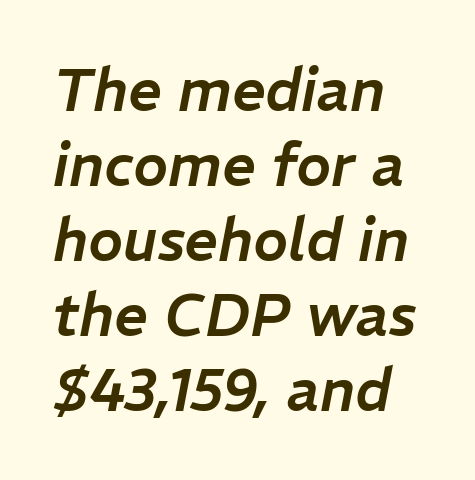
Q: Is the text italic (slanted)? A: Yes, it leans right by about 11 degrees.
Q: Is the text underlined? A: No.
Q: How is the paragraph aligned? A: Left-aligned.
Q: Is the spacing between letters normal or unusually wide? A: Normal.
Q: Is the spacing between lines tight, normal or loose? A: Normal.
Q: Width (condensed, normal, or wide)? A: Normal.
Q: Stroke contrast? A: Low.
Q: x-height? A: Medium.
Q: Monospaced? A: No.
